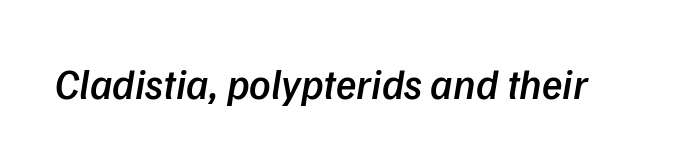
The image shows 42 px semibold sans-serif type; set normal letter spacing, not underlined; low stroke contrast and a medium x-height.
